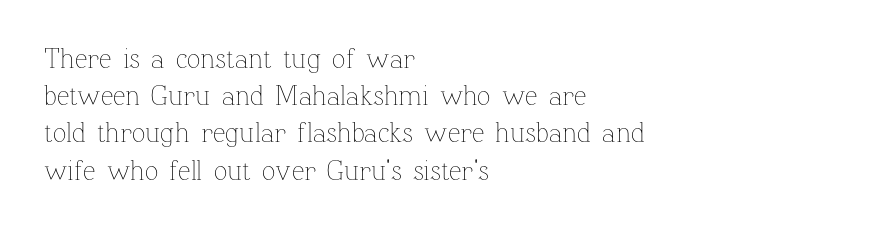
The image shows 28 px thin type, upright; set left-aligned, normal line spacing (1.33x), normal letter spacing, not underlined; low stroke contrast and a medium x-height.
